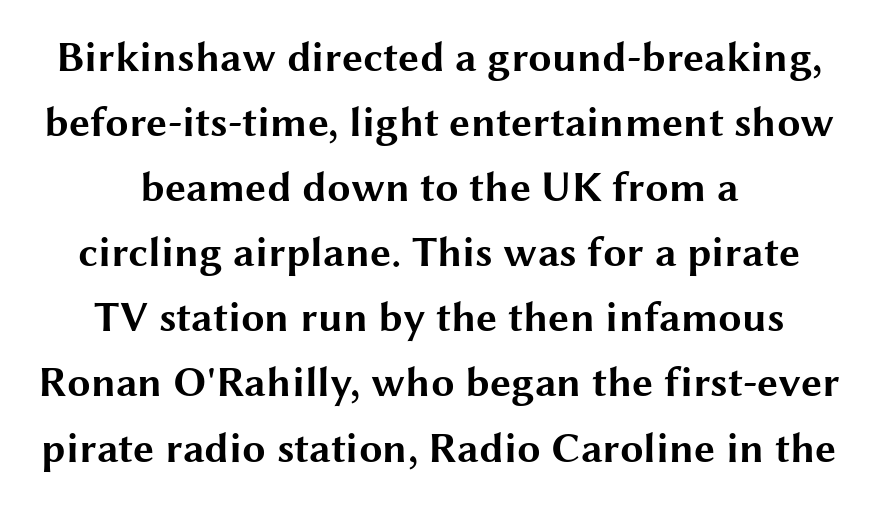
Each line is balanced around a shared central axis. Descenders hang freely into open space. Notice how descenders clear the ascenders below comfortably — that's standard leading. Every stem runs plumb, perpendicular to the baseline. Classification — sans serif.
